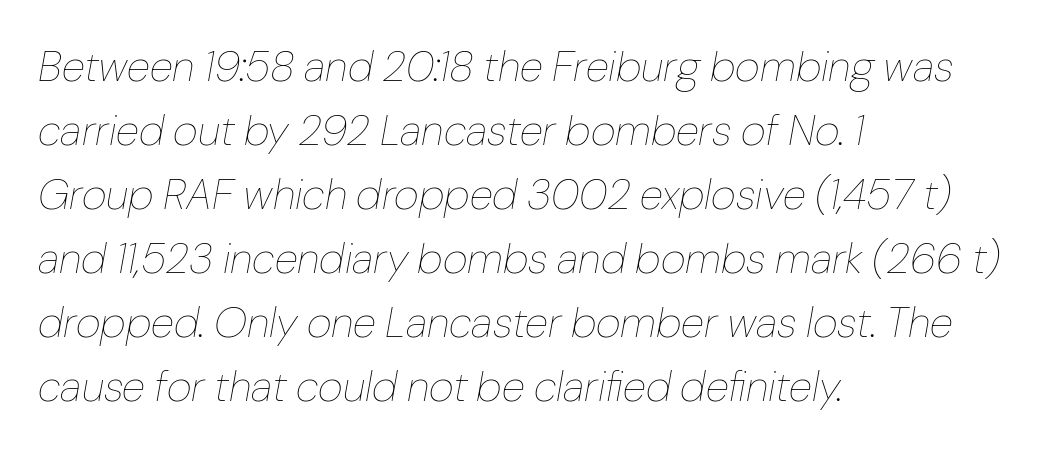
Caption: standard tracking, unaltered. Compared with a centered layout, this one pins lines to the left instead. Horizontal bands of white between lines are of average thickness. The passage shown is typed in a proportional face where columns would drift.
